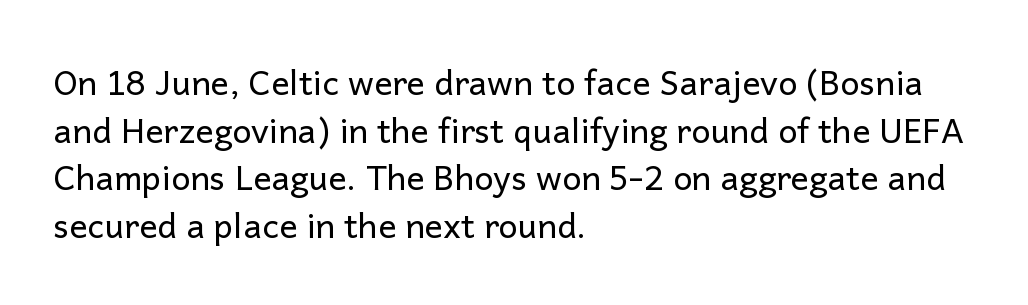
Q: Is the text bold? A: No.
Q: Is the text italic (slanted)? A: No, it is upright.
Q: Is the typeface a serif or a sans-serif typeface? A: Sans-serif.
Q: Is the text underlined? A: No.
Q: How is the paragraph aligned? A: Left-aligned.
Q: Is the spacing between letters normal or unusually wide? A: Normal.
Q: Is the spacing between lines tight, normal or loose? A: Normal.
Q: Width (condensed, normal, or wide)? A: Normal.
Q: Stroke contrast? A: Low.
Q: x-height? A: Medium.
Q: Monospaced? A: No.
